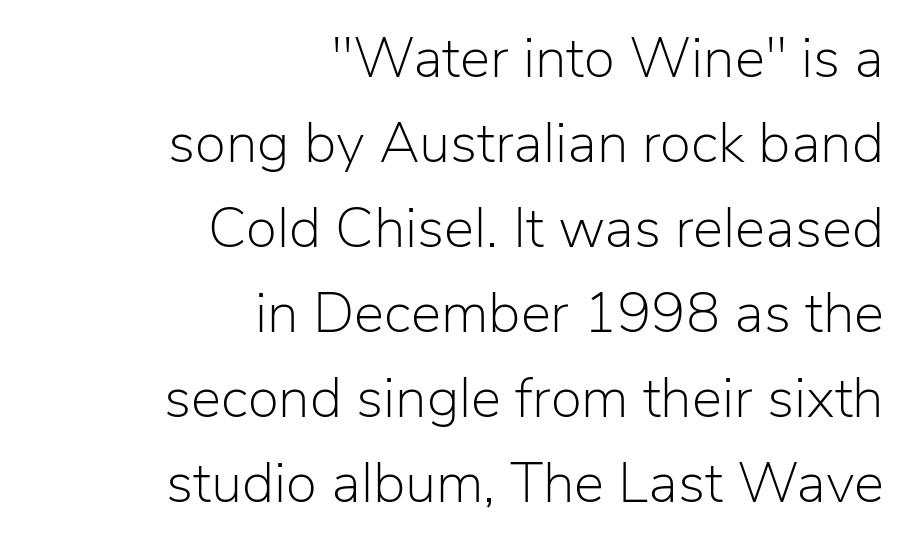
The image shows 57 px light sans-serif type, upright; set right-aligned, normal line spacing (1.49x), normal letter spacing, not underlined; low stroke contrast and a medium x-height.
